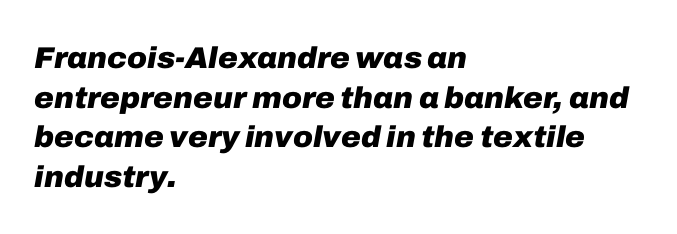
Q: Is the text bold? A: Yes.
Q: Is the text italic (slanted)? A: Yes, it leans right by about 10 degrees.
Q: Is the text underlined? A: No.
Q: How is the paragraph aligned? A: Left-aligned.
Q: Is the spacing between letters normal or unusually wide? A: Normal.
Q: Is the spacing between lines tight, normal or loose? A: Normal.
Q: Width (condensed, normal, or wide)? A: Normal.
Q: Stroke contrast? A: Low.
Q: x-height? A: Medium.
Q: Monospaced? A: No.
